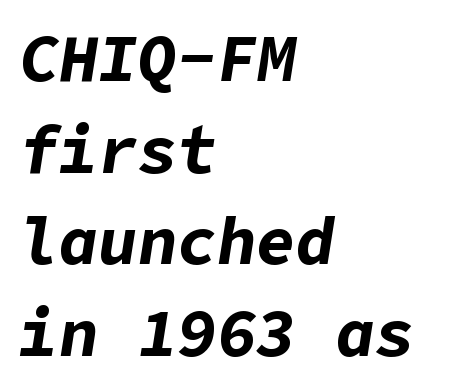
Check under the words: just untouched page. The block of text has a typical density, with ordinary space between rows. Yep, that's italic — everything's leaning. Line beginnings align vertically; line endings do not.
